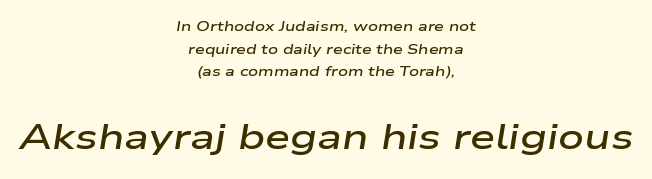
Q: Is the text bold? A: Semi-bold.
Q: Is the text italic (slanted)? A: Yes, it leans right by about 9 degrees.
Q: Is the text underlined? A: No.
Q: How is the paragraph aligned? A: Centered.
Q: Is the spacing between letters normal or unusually wide? A: Normal.
Q: Is the spacing between lines tight, normal or loose? A: Normal.
Q: Which block of text is set in a larger size, the first (top) or the second (bottom)? A: The second (bottom) one.
Q: Width (condensed, normal, or wide)? A: Wide.
Q: Stroke contrast? A: Low.
Q: x-height? A: Medium.
Q: Monospaced? A: No.
